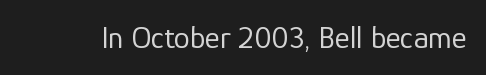
Q: Is the text bold? A: No.
Q: Is the text italic (slanted)? A: No, it is upright.
Q: Is the typeface a serif or a sans-serif typeface? A: Sans-serif.
Q: Is the text underlined? A: No.
Q: Is the spacing between letters normal or unusually wide? A: Normal.
Q: Width (condensed, normal, or wide)? A: Normal.
Q: Stroke contrast? A: Low.
Q: x-height? A: Medium.
Q: Monospaced? A: No.
